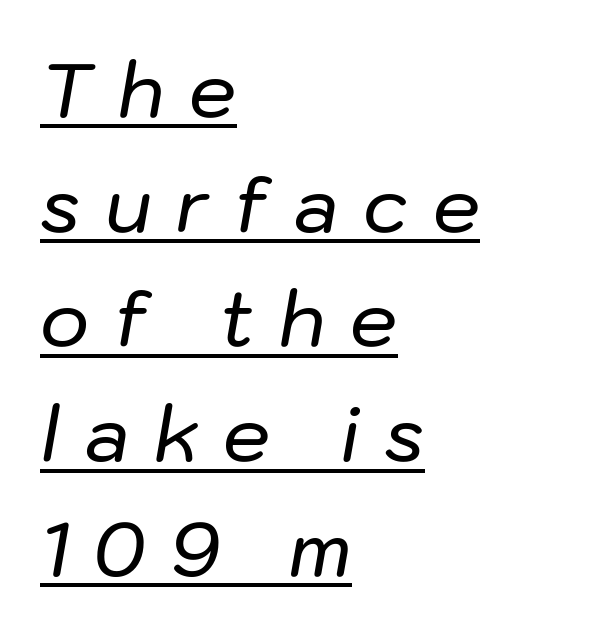
Q: Is the text italic (slanted)? A: Yes, it leans right by about 10 degrees.
Q: Is the text underlined? A: Yes.
Q: How is the paragraph aligned? A: Left-aligned.
Q: Is the spacing between letters normal or unusually wide? A: Unusually wide.
Q: Is the spacing between lines tight, normal or loose? A: Normal.
Q: Width (condensed, normal, or wide)? A: Normal.
Q: Stroke contrast? A: Low.
Q: x-height? A: Medium.
Q: Monospaced? A: No.
